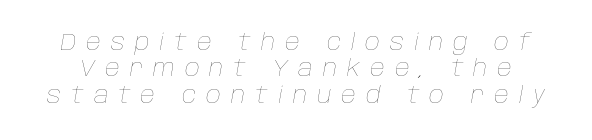
{"italic": "yes", "lean": "right", "slant_degrees": 10, "bold": "no", "underline": "no", "line_spacing": "tight", "line_spacing_ratio": 1.15, "letter_spacing": "wide", "letter_spacing_em": 0.43, "glyph_px": 23}
